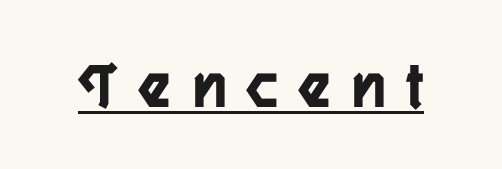
{"serif": "no", "italic": "no", "width": "condensed", "stroke_contrast": "low", "x_height": "medium", "monospaced": "no", "underline": "yes", "letter_spacing": "wide", "letter_spacing_em": 0.32, "glyph_px": 70}
